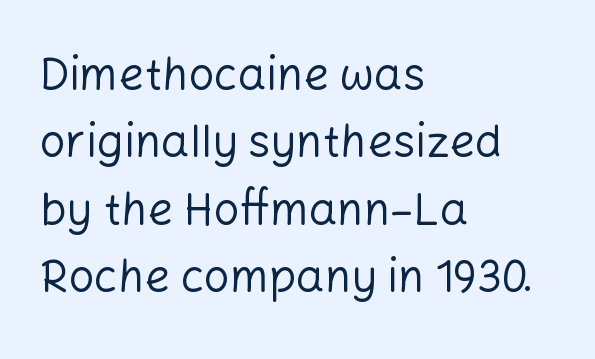
Descenders hang freely into open space. Caption: standard tracking, unaltered. Rows of type keep a routine distance in the vertical direction. Here the designer chose a conventional face with non-uniform glyph widths. This sample uses an upright cut, with every glyph sitting square on the baseline. Serif or sans? Sans — the stroke terminals are bare.
